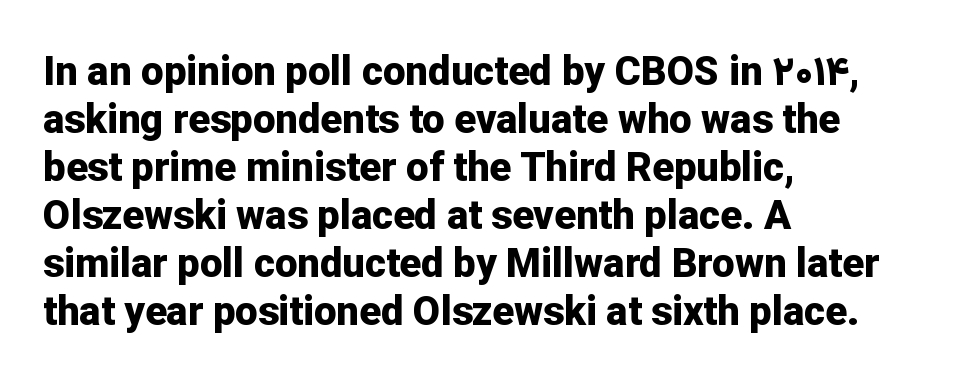
The image shows 40 px bold sans-serif type, upright; set left-aligned, line spacing 1.2x, normal letter spacing, not underlined; low stroke contrast and a medium x-height.
